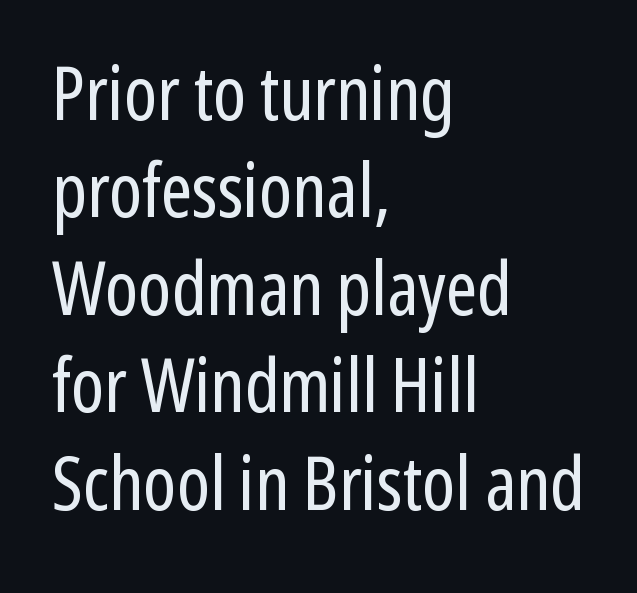
Q: Is the text bold? A: No.
Q: Is the text italic (slanted)? A: No, it is upright.
Q: Is the typeface a serif or a sans-serif typeface? A: Sans-serif.
Q: Is the text underlined? A: No.
Q: How is the paragraph aligned? A: Left-aligned.
Q: Is the spacing between letters normal or unusually wide? A: Normal.
Q: Is the spacing between lines tight, normal or loose? A: Normal.
Q: Width (condensed, normal, or wide)? A: Condensed.
Q: Stroke contrast? A: Low.
Q: x-height? A: Medium.
Q: Monospaced? A: No.
